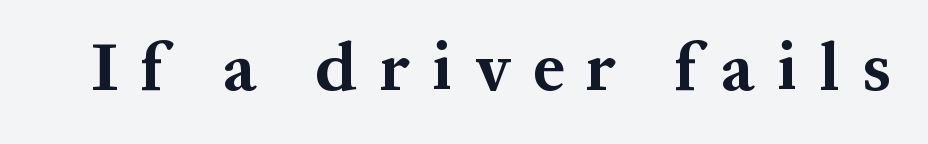
Q: Is the text bold? A: Yes.
Q: Is the text italic (slanted)? A: No, it is upright.
Q: Is the typeface a serif or a sans-serif typeface? A: Serif.
Q: Is the text underlined? A: No.
Q: Is the spacing between letters normal or unusually wide? A: Unusually wide.
Q: Width (condensed, normal, or wide)? A: Normal.
Q: Stroke contrast? A: Medium.
Q: x-height? A: Medium.
Q: Monospaced? A: No.
